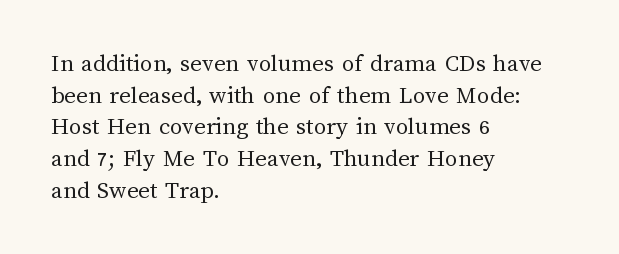
{"italic": "no", "bold": "no", "underline": "no", "align": "left", "line_spacing": "normal", "line_spacing_ratio": 1.27, "letter_spacing": "normal", "letter_spacing_em": 0.0, "glyph_px": 25}
